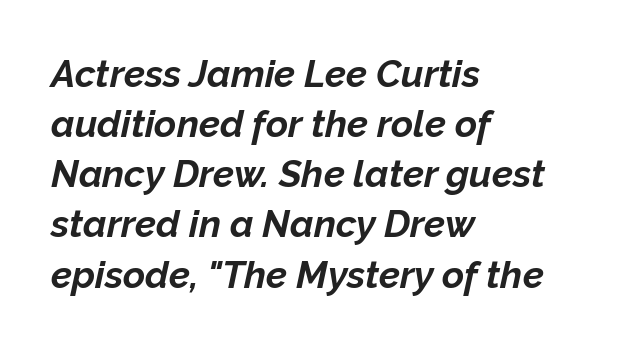
The image shows 38 px bold type, italic (leaning right); set left-aligned, normal line spacing (1.32x), normal letter spacing, not underlined; low stroke contrast and a medium x-height.
